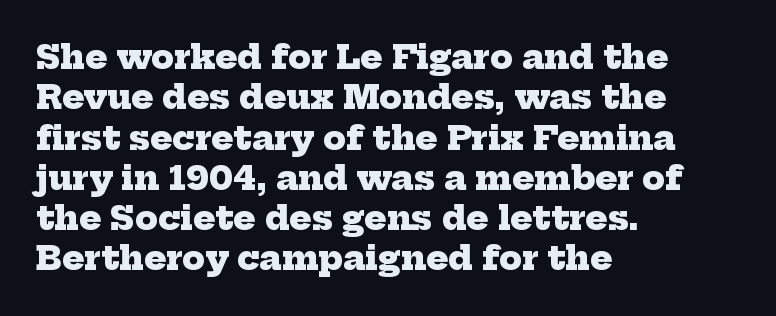
The image shows 33 px heavy serif type; set left-aligned, line spacing 1.22x, normal letter spacing, not underlined; low stroke contrast and a medium x-height.
